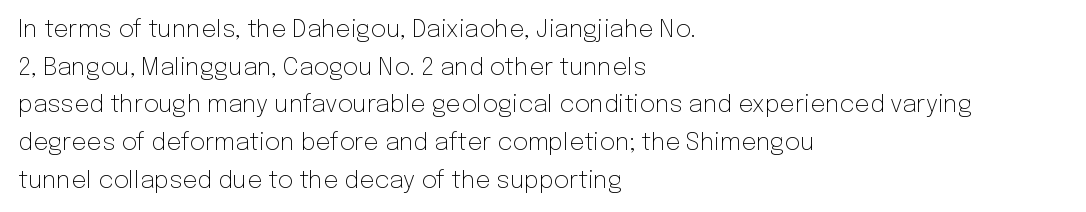
The image shows 24 px text type, upright; set left-aligned, normal line spacing (1.57x), normal letter spacing, not underlined.
